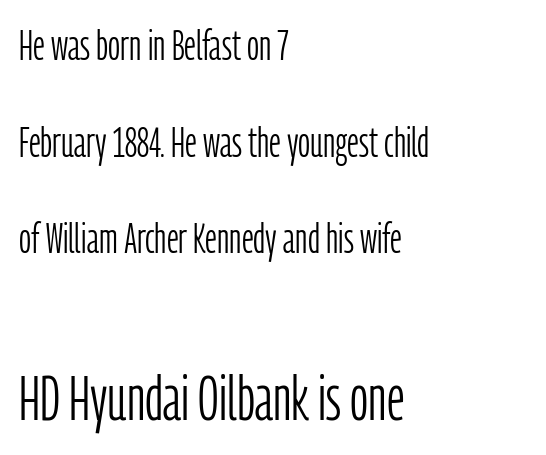
The image shows 63 px light, condensed sans-serif type, upright; set left-aligned, loose line spacing (2.3x), normal letter spacing, not underlined; the second (bottom) block is 1.5x larger; low stroke contrast and a medium x-height.
